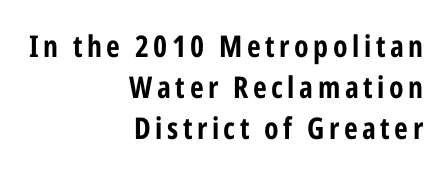
Varying glyph widths throughout — classic text-font behaviour. Pretty heavy lettering here — definitely bold. Italic: no, the glyphs are upright roman. Nope, no serifs anywhere on these letters. The glyphs are unaccompanied by any horizontal stroke below them. This sample keeps an unexceptional amount of space between lines.
